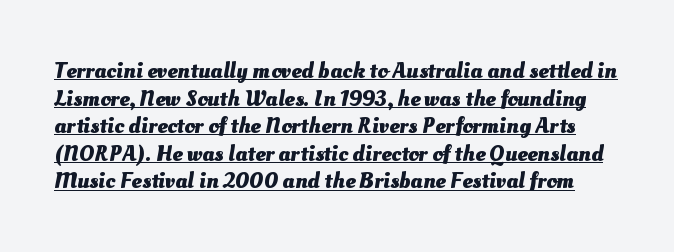
In designer terms, the underline attribute is active on this setting. As a designer I'd log this as weight 700, bold. The letterforms sit shoulder to shoulder at normal distance.
